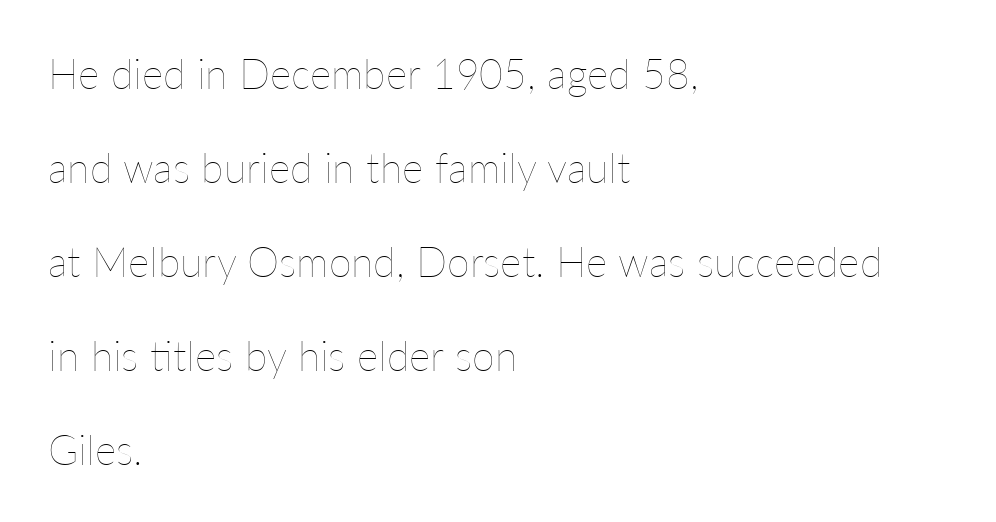
Characters follow at the spacing the type designer built in. The ragged edge is on the right, which tells us the setting is flush left. It's the straight-up-and-down kind of type. These lines are rendered in a variable-pitch font. The specimen omits any rule beneath the text block's lines.
